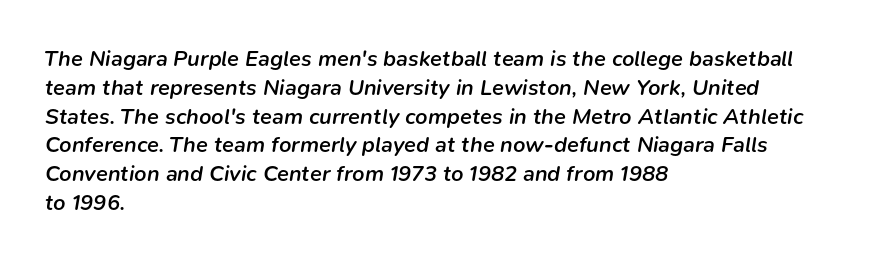
{"italic": "yes", "lean": "right", "slant_degrees": 9, "bold": "semi", "underline": "no", "align": "left", "line_spacing": "normal", "line_spacing_ratio": 1.31, "letter_spacing": "normal", "letter_spacing_em": 0.0, "glyph_px": 22}
